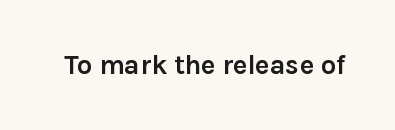
What stands out about the letter spacing? Nothing — it is the standard amount. No italicization has been applied; the sample stays upright. The gap between lines stays unmarked. Thick stems and heavy bowls — unmistakably bold.
